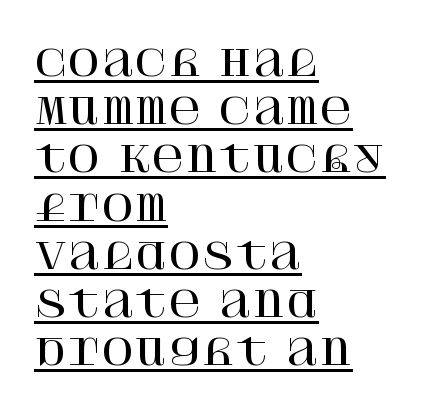
Q: Is the text italic (slanted)? A: No, it is upright.
Q: Is the typeface a serif or a sans-serif typeface? A: Serif.
Q: Is the text underlined? A: Yes.
Q: How is the paragraph aligned? A: Left-aligned.
Q: Is the spacing between letters normal or unusually wide? A: Normal.
Q: Is the spacing between lines tight, normal or loose? A: Normal.
Q: Width (condensed, normal, or wide)? A: Normal.
Q: Stroke contrast? A: High.
Q: x-height? A: Large.
